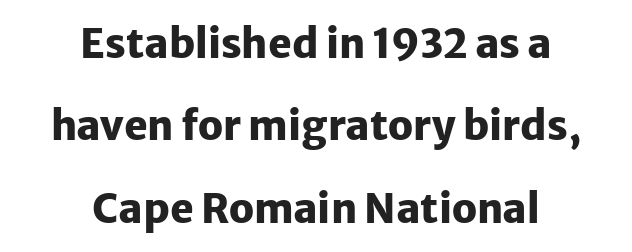
{"serif": "no", "italic": "no", "bold": "yes", "weight": "heavy", "width": "normal", "stroke_contrast": "low", "x_height": "medium", "monospaced": "no", "underline": "no", "align": "center", "line_spacing": "loose", "line_spacing_ratio": 2.06, "letter_spacing": "normal", "letter_spacing_em": 0.0, "glyph_px": 40}
